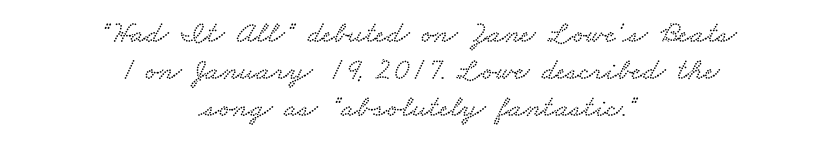
Tracking value appears to be zero — textbook default spacing. Type without underlining. The text was rendered using a seriffed face with decorative stroke endings. These lines are rendered in a variable-pitch font. These lines stack symmetrically, like a column narrowing and widening about its center.
